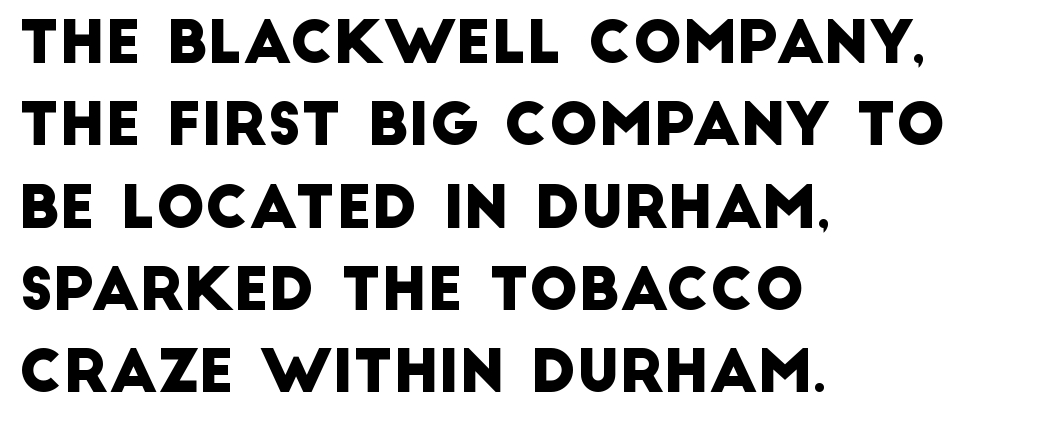
The passage is arranged the way most books set body copy — flush left. Do the characters align in a grid? No, the font is proportional. The characters display no serif detailing; their extremities are plain. Interline gaps are of average width in this sample.
